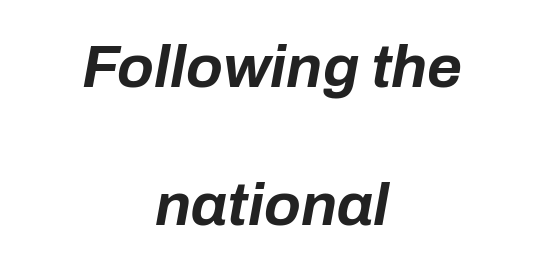
Q: Is the text bold? A: Yes.
Q: Is the text italic (slanted)? A: Yes, it leans right by about 10 degrees.
Q: Is the text underlined? A: No.
Q: How is the paragraph aligned? A: Centered.
Q: Is the spacing between letters normal or unusually wide? A: Normal.
Q: Is the spacing between lines tight, normal or loose? A: Loose.
Q: Width (condensed, normal, or wide)? A: Normal.
Q: Stroke contrast? A: Low.
Q: x-height? A: Medium.
Q: Monospaced? A: No.
